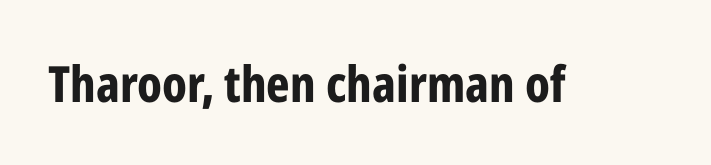
{"serif": "no", "italic": "no", "bold": "yes", "weight": "bold", "width": "condensed", "stroke_contrast": "low", "x_height": "medium", "monospaced": "no", "underline": "no", "letter_spacing": "normal", "letter_spacing_em": 0.0, "glyph_px": 50}
